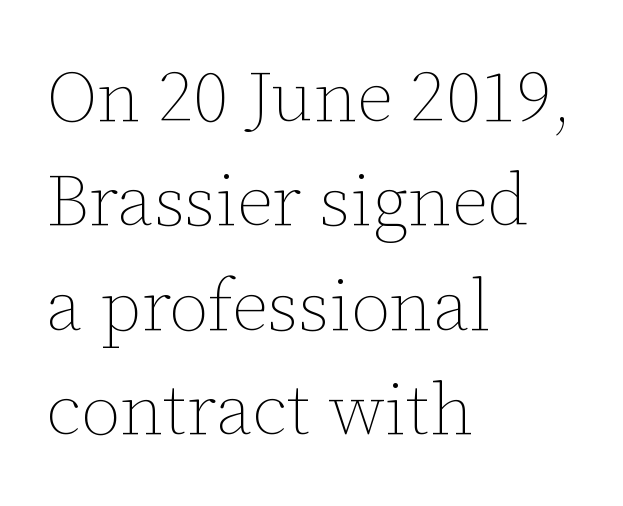
The letters advance in unequal steps, a hallmark of proportional type. The foot of each line stays bare and open. Honestly, the letter spacing is just normal — you wouldn't notice it. This sample uses an upright cut, with every glyph sitting square on the baseline. Stem width sits at or under what a default text font uses.
